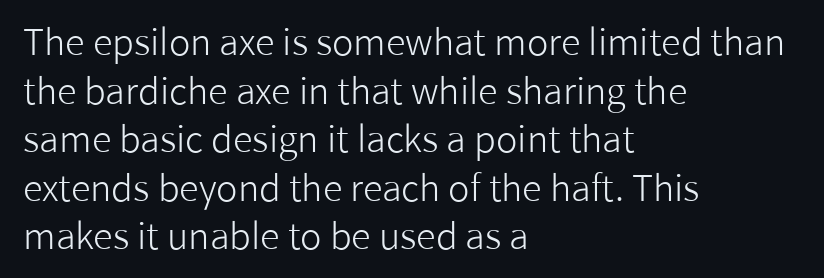
{"serif": "no", "italic": "no", "bold": "no", "weight": "light", "width": "normal", "stroke_contrast": "low", "x_height": "medium", "monospaced": "no", "underline": "no", "align": "left", "line_spacing": "normal", "line_spacing_ratio": 1.35, "letter_spacing": "normal", "letter_spacing_em": 0.0, "glyph_px": 36}
